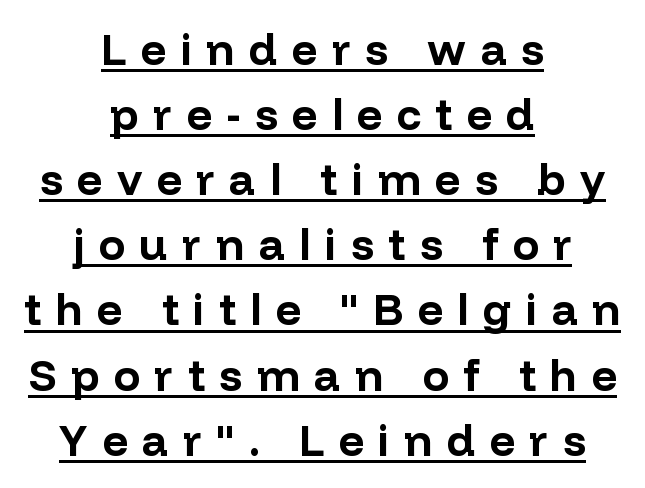
The image shows 44 px bold sans-serif type, upright; set centered, normal line spacing (1.48x), unusually wide letter spacing (+0.33 em), underlined; low stroke contrast and a medium x-height.
